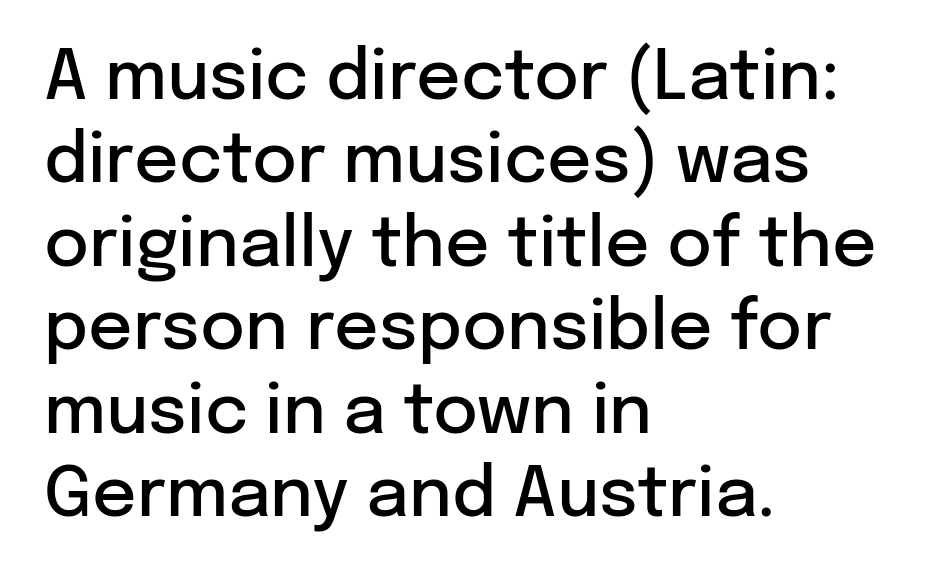
Note the varied advance widths — an 'i' is clearly narrower than an 'm'. Observe the absence of serifs on each vertical stroke in this sample. A typesetter would mark this as roman, not italic. Each line starts at the same left margin while the right side varies. The passage shown is not underscored anywhere.
